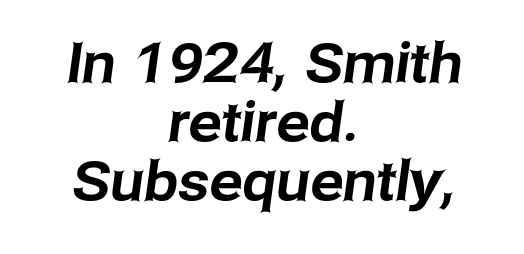
The image shows 55 px sans-serif type; set centered, tight line spacing (1.07x), normal letter spacing, not underlined; low stroke contrast and a medium x-height.
